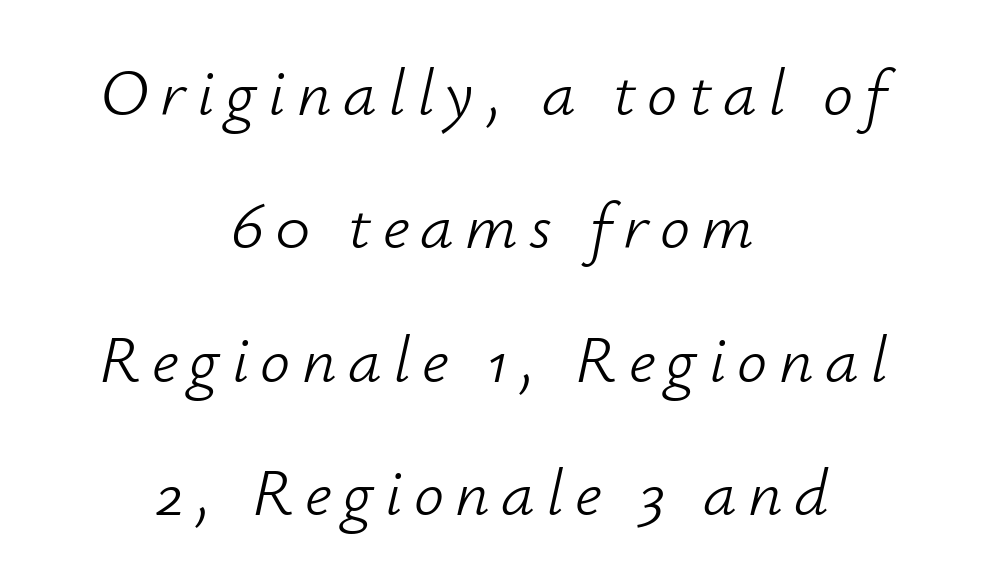
Q: Is the text bold? A: No.
Q: Is the text italic (slanted)? A: Yes, it leans right by about 12 degrees.
Q: Is the text underlined? A: No.
Q: How is the paragraph aligned? A: Centered.
Q: Is the spacing between lines tight, normal or loose? A: Loose.
Q: Width (condensed, normal, or wide)? A: Normal.
Q: Stroke contrast? A: Low.
Q: x-height? A: Small.
Q: Monospaced? A: No.
